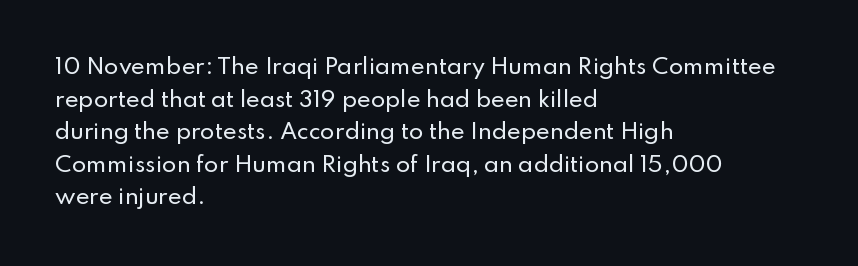
The line-height multiplier appears to be the usual default. Posture: straight, roman, zero tilt. This sample uses plain, unmodified letter spacing. No word sits above an underline.
